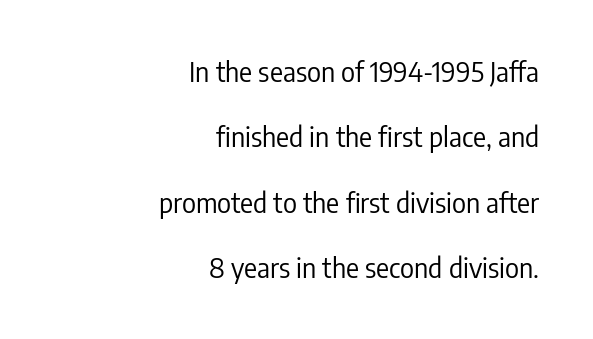
{"italic": "no", "bold": "no", "underline": "no", "align": "right", "line_spacing": "loose", "line_spacing_ratio": 2.42, "letter_spacing": "normal", "letter_spacing_em": 0.0, "glyph_px": 27}
